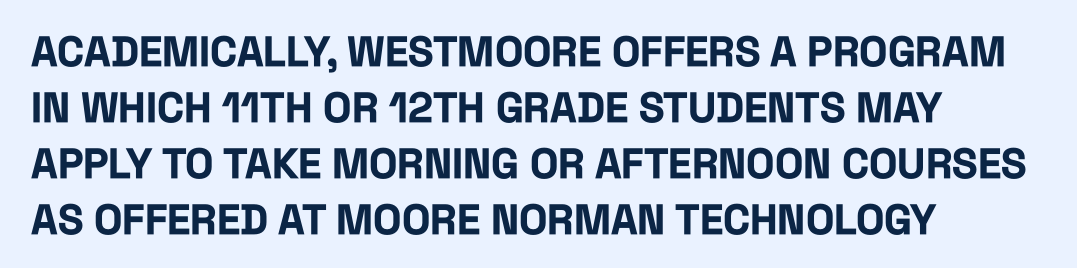
The image shows 42 px bold, condensed sans-serif type, upright; set left-aligned, normal line spacing (1.33x), normal letter spacing, not underlined; low stroke contrast and a large x-height.
